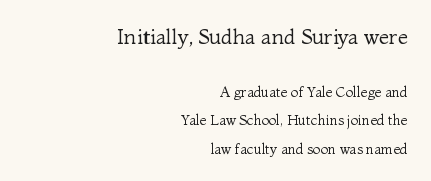
{"italic": "no", "bold": "no", "underline": "no", "align": "right", "line_spacing": "loose", "line_spacing_ratio": 2.04, "letter_spacing": "normal", "letter_spacing_em": 0.0, "larger_block": "first", "size_ratio": 1.5, "glyph_px": 21}
